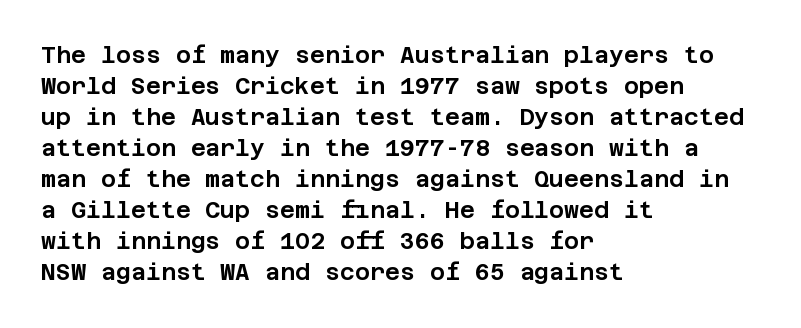
{"italic": "no", "underline": "no", "align": "left", "line_spacing": "normal", "line_spacing_ratio": 1.35, "letter_spacing": "normal", "letter_spacing_em": 0.0, "glyph_px": 23}
